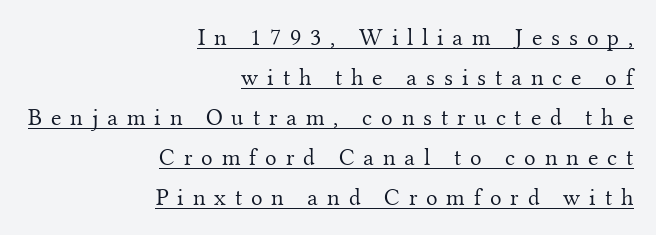
What stands out about the letter spacing? Its width — letters are far apart. Reading down the block, your eye finds every line finishing at a fixed right position. A light-to-regular cut is what we see here. The string is rendered with underlining switched on. Italic: no, the glyphs are upright roman.
